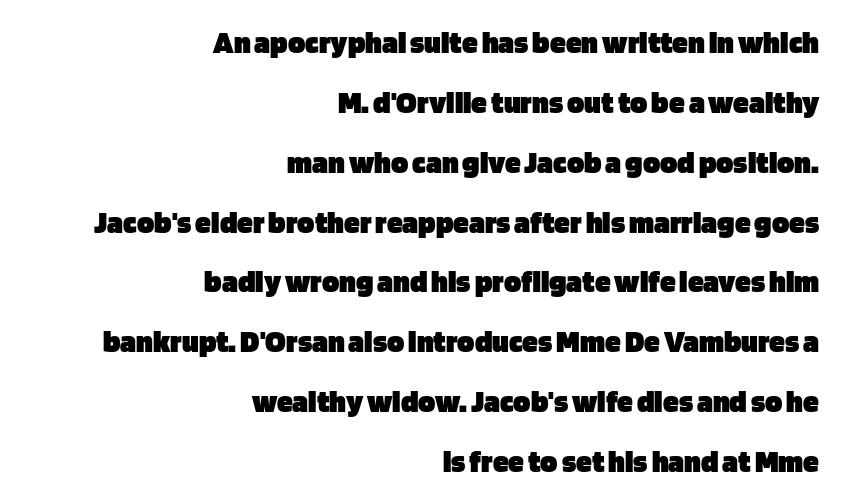
{"serif": "no", "italic": "no", "bold": "yes", "weight": "heavy", "width": "normal", "stroke_contrast": "low", "x_height": "large", "monospaced": "no", "underline": "no", "align": "right", "line_spacing_ratio": 1.87, "letter_spacing": "normal", "letter_spacing_em": 0.0, "glyph_px": 32}
